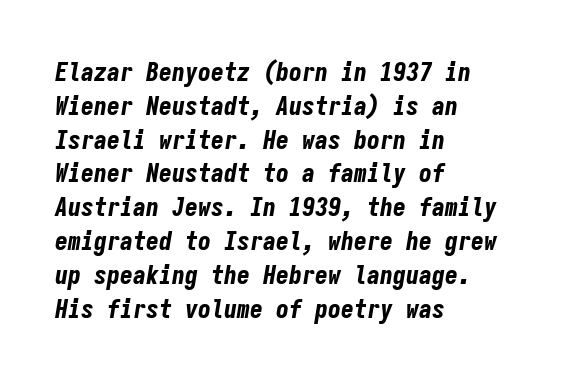
The image shows 26 px bold type, italic (leaning right); set left-aligned, normal line spacing (1.3x), normal letter spacing, not underlined.
